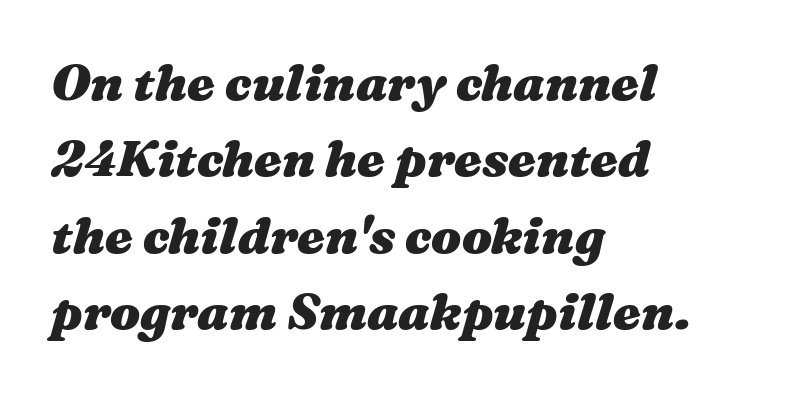
Q: Is the text bold? A: Yes.
Q: Is the text italic (slanted)? A: Yes, it leans right by about 16 degrees.
Q: Is the text underlined? A: No.
Q: How is the paragraph aligned? A: Left-aligned.
Q: Is the spacing between letters normal or unusually wide? A: Normal.
Q: Is the spacing between lines tight, normal or loose? A: Normal.
Q: Width (condensed, normal, or wide)? A: Wide.
Q: Stroke contrast? A: Medium.
Q: x-height? A: Medium.
Q: Monospaced? A: No.
